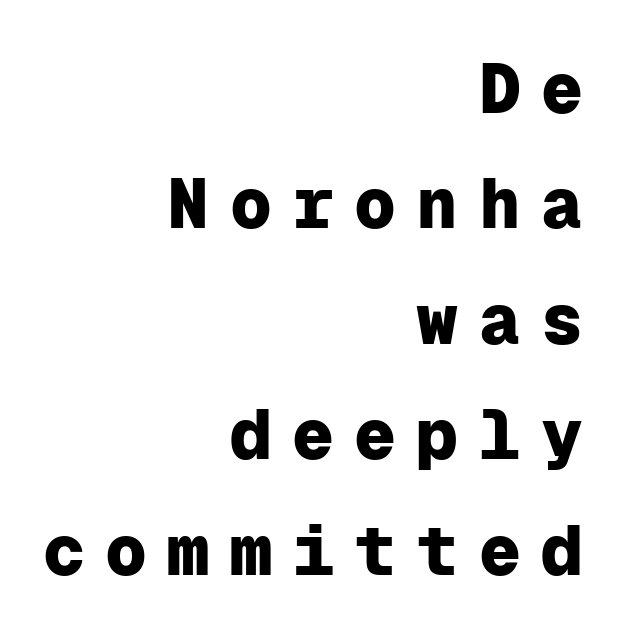
The image shows 70 px heavy sans-serif type, upright, monospaced; set right-aligned, normal line spacing (1.65x), unusually wide letter spacing (+0.29 em), not underlined; low stroke contrast and a medium x-height.
